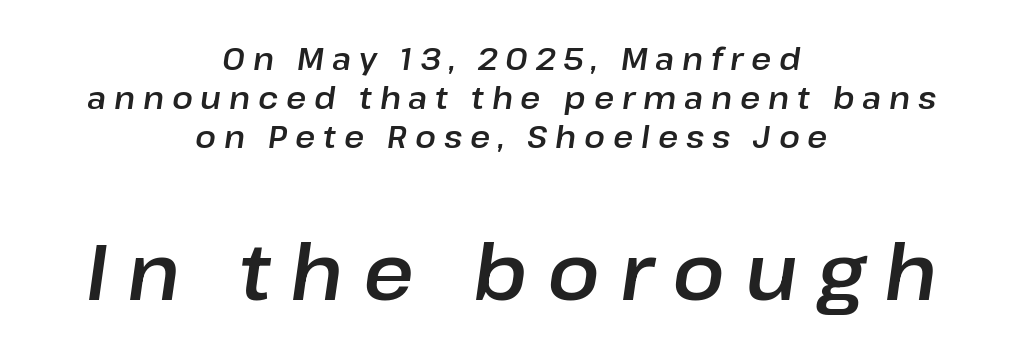
Q: Is the text italic (slanted)? A: Yes, it leans right by about 8 degrees.
Q: Is the text underlined? A: No.
Q: How is the paragraph aligned? A: Centered.
Q: Is the spacing between letters normal or unusually wide? A: Unusually wide.
Q: Is the spacing between lines tight, normal or loose? A: Normal.
Q: Which block of text is set in a larger size, the first (top) or the second (bottom)? A: The second (bottom) one.
Q: Width (condensed, normal, or wide)? A: Normal.
Q: Stroke contrast? A: Low.
Q: x-height? A: Medium.
Q: Monospaced? A: No.
